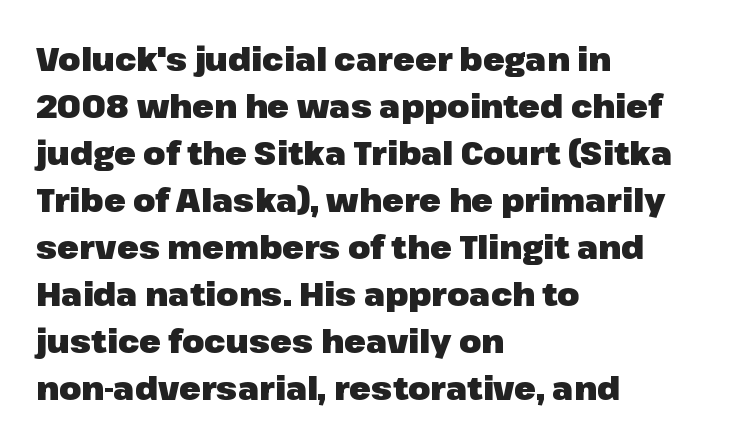
Q: Is the text bold? A: Yes.
Q: Is the text italic (slanted)? A: No, it is upright.
Q: Is the typeface a serif or a sans-serif typeface? A: Sans-serif.
Q: Is the text underlined? A: No.
Q: How is the paragraph aligned? A: Left-aligned.
Q: Is the spacing between letters normal or unusually wide? A: Normal.
Q: Is the spacing between lines tight, normal or loose? A: Normal.
Q: Width (condensed, normal, or wide)? A: Normal.
Q: Stroke contrast? A: Low.
Q: x-height? A: Medium.
Q: Monospaced? A: No.
